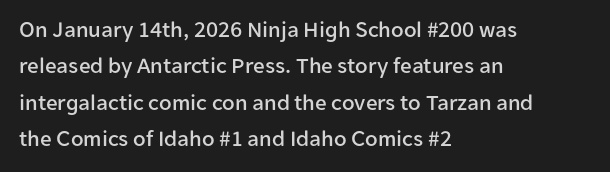
Style check: upright. Honestly, the letter spacing is just normal — you wouldn't notice it. Short and long lines alike share a common starting point at left. Any mark beneath the type? The region is blank. Interline gaps are of average width in this sample.
